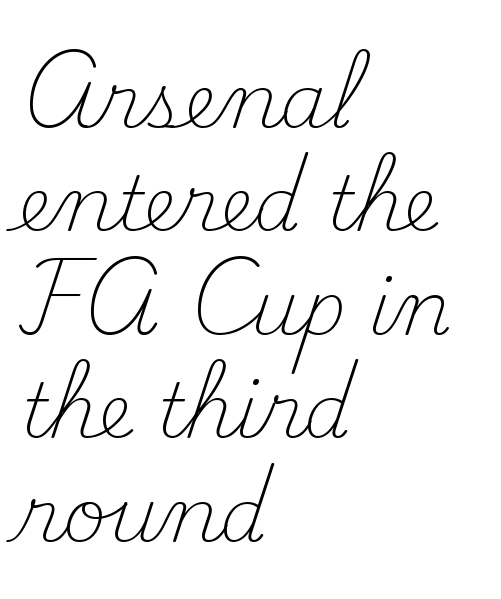
The image shows 75 px light serif type; set left-aligned, normal line spacing (1.38x), normal letter spacing, not underlined; medium stroke contrast and a small x-height.
